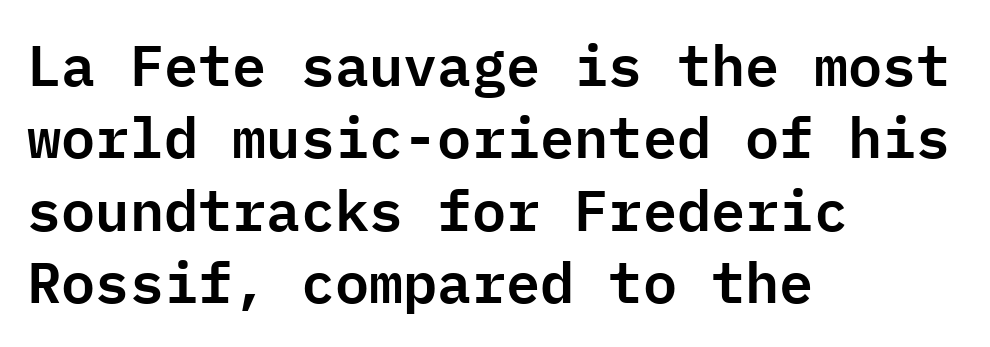
This rendering employs a face without finishing strokes, i.e., a sans-serif. Short and long lines alike share a common starting point at left. Anything drawn beneath the words? Only blank space. What's the leading like? Ordinary, nothing unusual.
